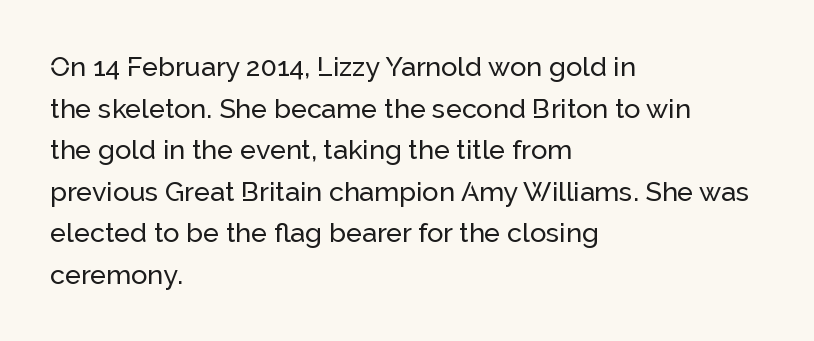
The image shows 27 px text type, upright; set left-aligned, normal line spacing (1.54x), normal letter spacing, not underlined.
